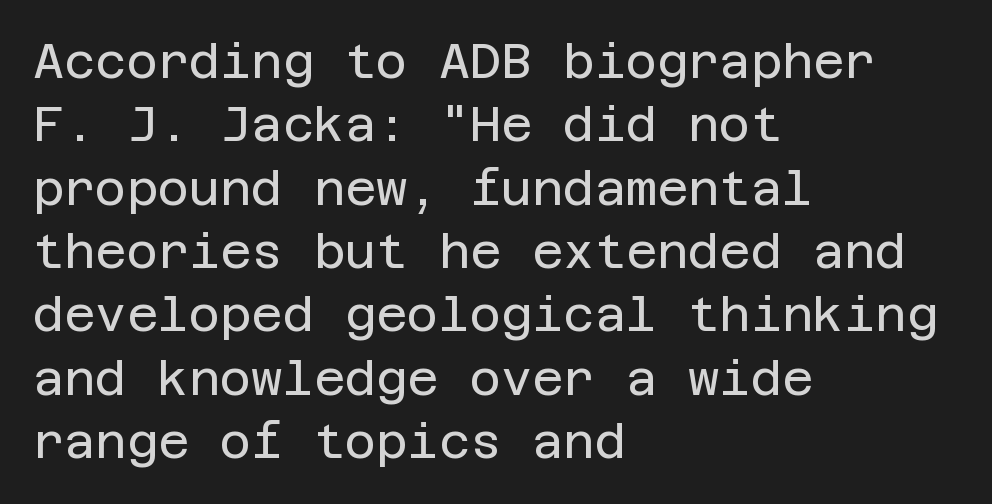
This is roman type, the default non-slanted kind. Heft: none added — not bold. The type is set solid horizontally, with unmodified tracking. In terms of letterform style, serifs are entirely absent. Left-aligned paragraph, ragged on the right. Has an underline been added? It has not.
